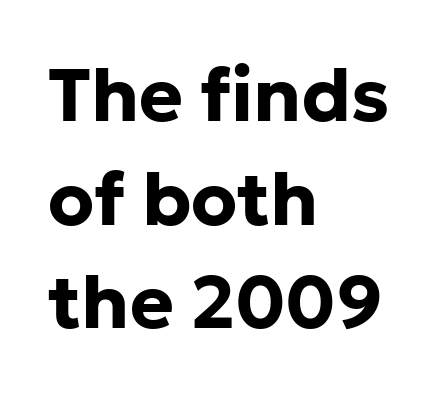
The image shows 74 px bold sans-serif type, upright; set left-aligned, normal line spacing (1.4x), normal letter spacing, not underlined; low stroke contrast and a medium x-height.
